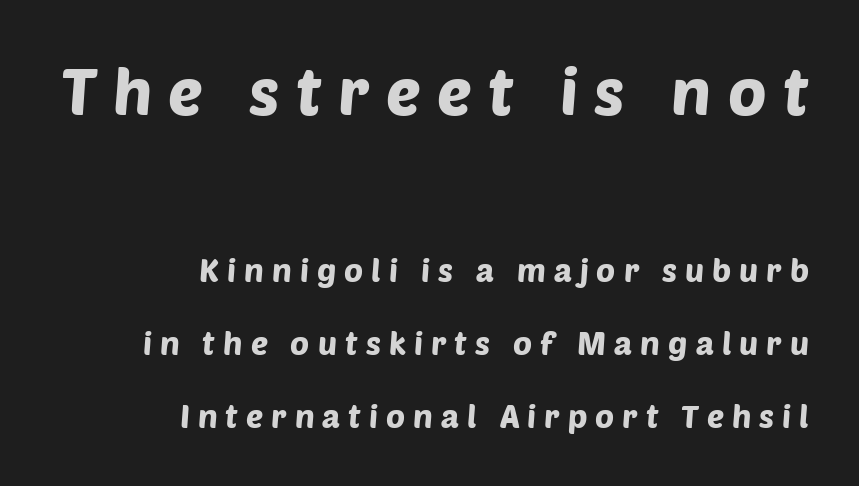
{"serif": "no", "width": "normal", "stroke_contrast": "low", "x_height": "large", "monospaced": "no", "underline": "no", "align": "right", "line_spacing": "loose", "line_spacing_ratio": 2.28, "letter_spacing": "wide", "letter_spacing_em": 0.25, "larger_block": "first", "size_ratio": 2.03, "glyph_px": 65}
